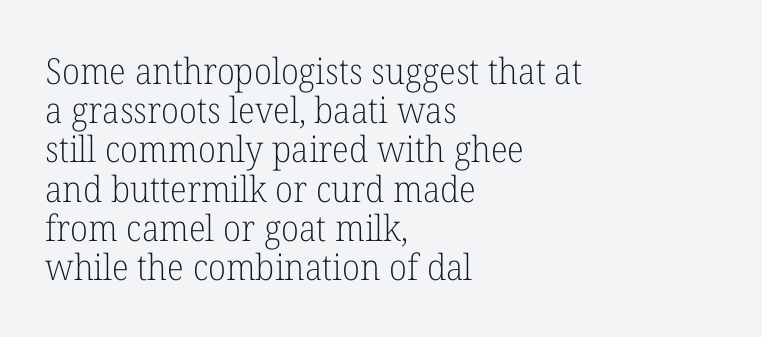
{"serif": "yes", "italic": "no", "bold": "no", "weight": "light", "width": "normal", "stroke_contrast": "low", "x_height": "medium", "monospaced": "no", "underline": "no", "align": "left", "line_spacing": "tight", "line_spacing_ratio": 1.09, "letter_spacing": "normal", "letter_spacing_em": 0.0, "glyph_px": 36}
